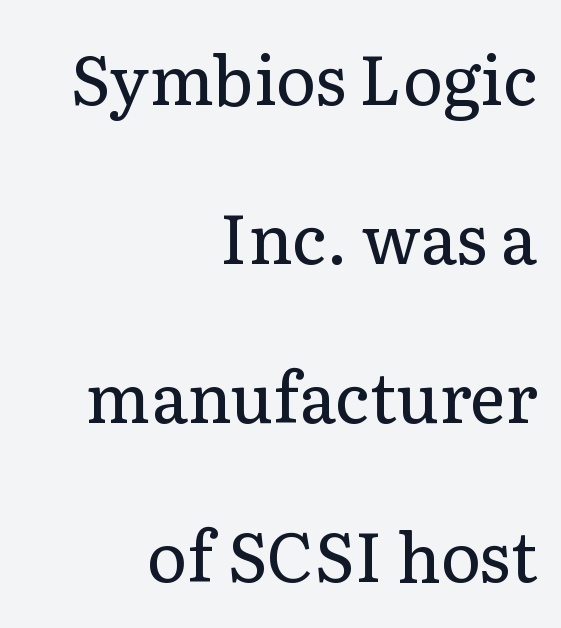
Q: Is the text bold? A: No.
Q: Is the text italic (slanted)? A: No, it is upright.
Q: Is the typeface a serif or a sans-serif typeface? A: Serif.
Q: Is the text underlined? A: No.
Q: How is the paragraph aligned? A: Right-aligned.
Q: Is the spacing between letters normal or unusually wide? A: Normal.
Q: Is the spacing between lines tight, normal or loose? A: Loose.
Q: Width (condensed, normal, or wide)? A: Normal.
Q: Stroke contrast? A: Low.
Q: x-height? A: Medium.
Q: Monospaced? A: No.
